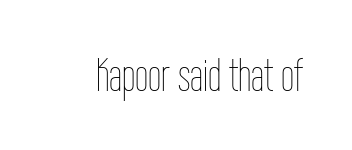
Underlining? Definitely not there. When letters stand straight like this, we call the style roman or upright. These glyphs show unthickened strokes, regular width or finer. Short note: letters normally spaced.
